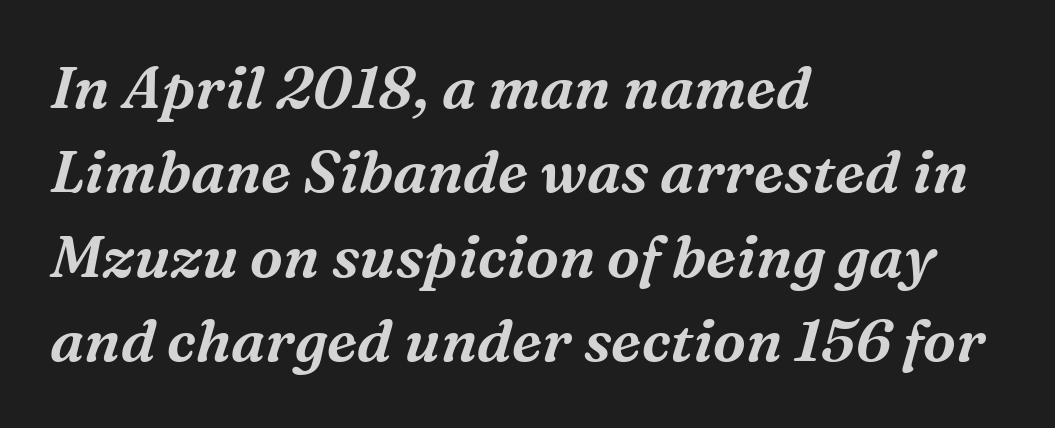
{"serif": "yes", "italic": "yes", "lean": "right", "slant_degrees": 16, "width": "normal", "stroke_contrast": "medium", "x_height": "medium", "monospaced": "no", "underline": "no", "align": "left", "line_spacing": "normal", "line_spacing_ratio": 1.43, "letter_spacing": "normal", "letter_spacing_em": 0.0, "glyph_px": 59}
